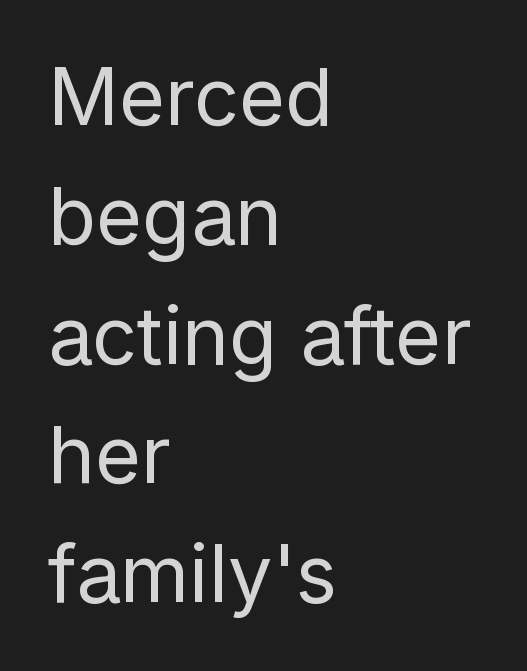
Typographically, this falls in the sans-serif category. Leading matches the norm, producing a regular column. Do the characters align in a grid? No, the font is proportional. Short and long lines alike share a common starting point at left.
